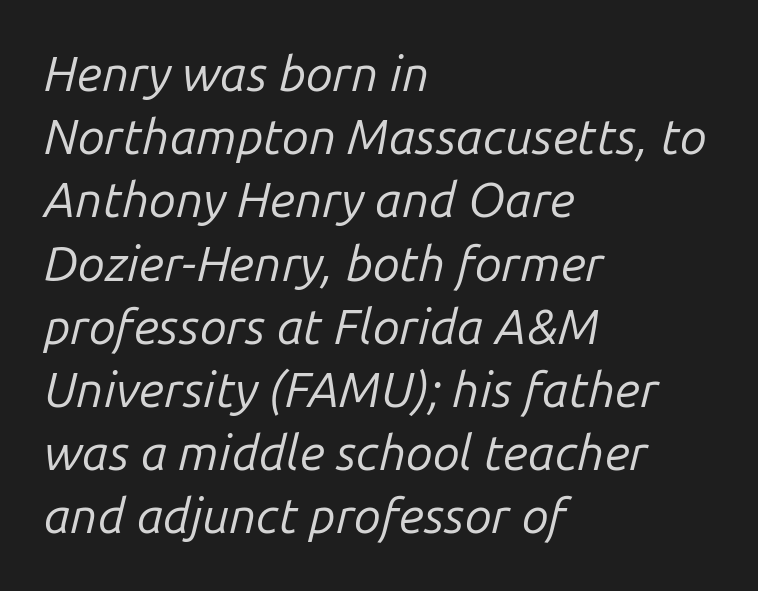
{"italic": "yes", "lean": "right", "slant_degrees": 14, "bold": "no", "weight": "regular", "width": "normal", "stroke_contrast": "low", "x_height": "medium", "monospaced": "no", "underline": "no", "align": "left", "line_spacing": "normal", "line_spacing_ratio": 1.29, "letter_spacing": "normal", "letter_spacing_em": 0.0, "glyph_px": 49}
